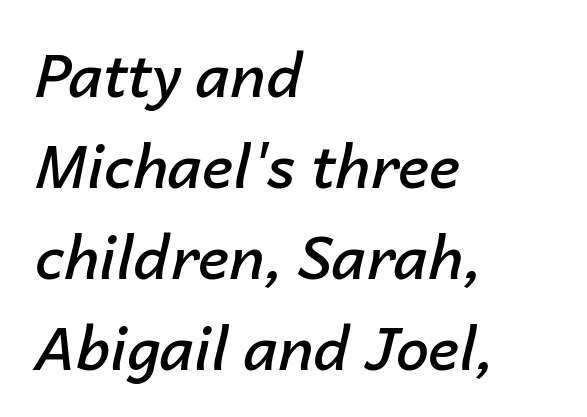
Q: Is the text bold? A: Semi-bold.
Q: Is the text italic (slanted)? A: Yes, it leans right by about 14 degrees.
Q: Is the text underlined? A: No.
Q: How is the paragraph aligned? A: Left-aligned.
Q: Is the spacing between letters normal or unusually wide? A: Normal.
Q: Is the spacing between lines tight, normal or loose? A: Normal.
Q: Width (condensed, normal, or wide)? A: Normal.
Q: Stroke contrast? A: Low.
Q: x-height? A: Medium.
Q: Monospaced? A: No.
